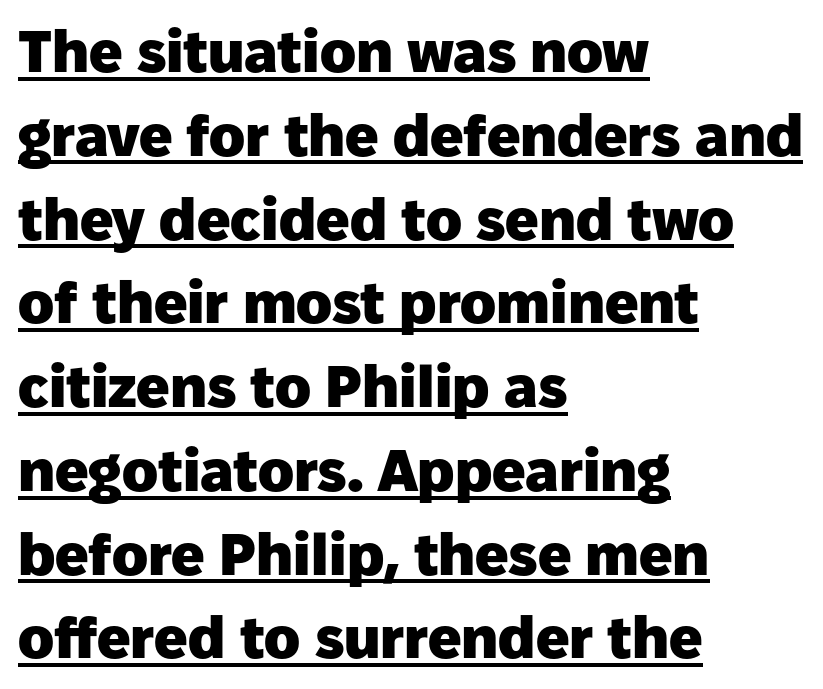
In terms of posture, this sample is upright. The letters advance in unequal steps, a hallmark of proportional type. You can tell from the bare stems that sans-serif type was used. Compared with undecorated copy, this sample adds a rule below the words.
